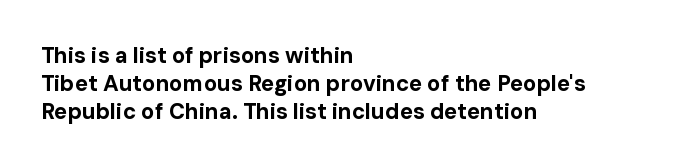
The passage is arranged the way most books set body copy — flush left. No word sits above an underline. Nobody touched the tracking dial on this one. Stroke thickness is high; the sample reads as a true bold.
